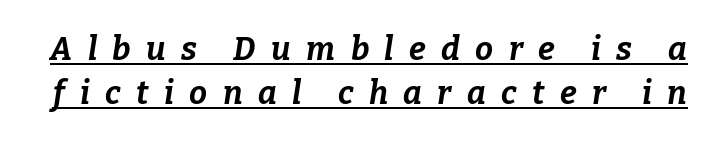
The face used here is proportionally spaced, like ordinary book or web type. You can tell it's italic because the verticals aren't actually vertical. The typesetter has applied underlining to the passage shown. Vertical spacing — default. Letter spacing: wide.
